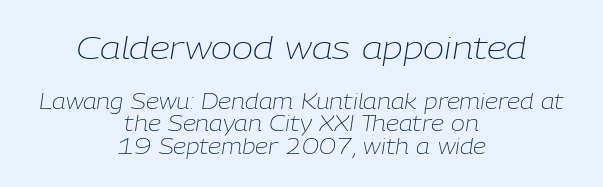
The image shows 32 px light type, italic (leaning right); set centered, tight line spacing (1.07x), normal letter spacing, not underlined; the first (top) block is 1.52x larger; low stroke contrast and a medium x-height.
